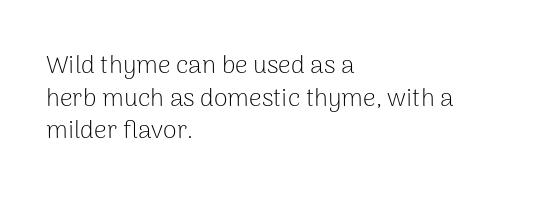
The image shows 25 px text type, upright; set left-aligned, normal line spacing (1.31x), normal letter spacing, not underlined.
